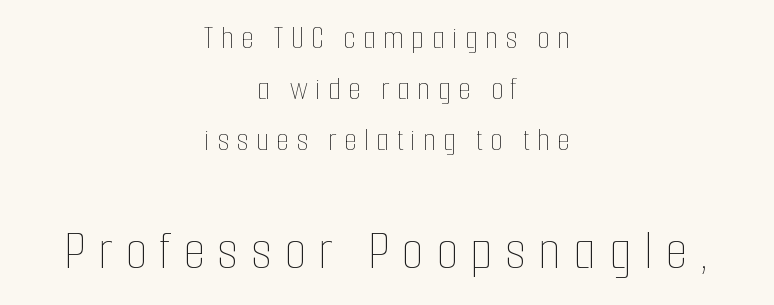
The image shows 57 px thin, condensed type, upright; set centered, normal line spacing (1.54x), unusually wide letter spacing (+0.22 em), not underlined; the second (bottom) block is 1.73x larger; low stroke contrast and a medium x-height.
